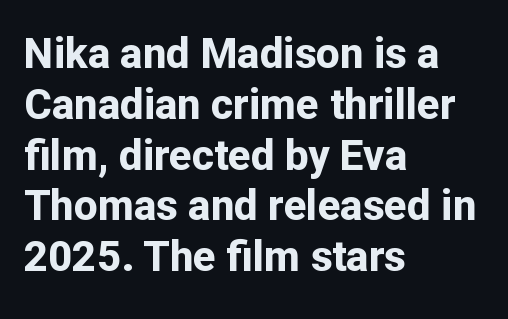
The image shows 42 px bold sans-serif type, upright; set left-aligned, line spacing 1.21x, normal letter spacing, not underlined; low stroke contrast and a medium x-height.
